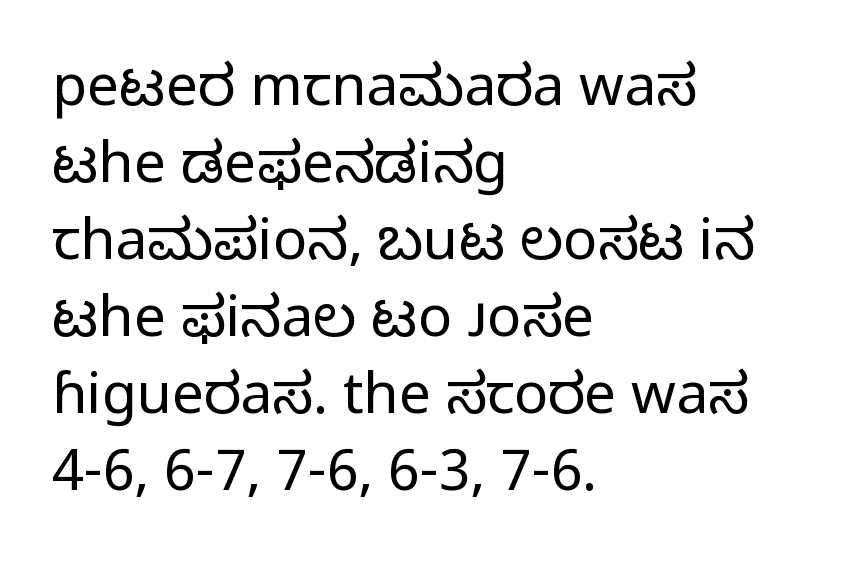
Q: Is the text bold? A: No.
Q: Is the text italic (slanted)? A: No, it is upright.
Q: Is the typeface a serif or a sans-serif typeface? A: Sans-serif.
Q: Is the text underlined? A: No.
Q: How is the paragraph aligned? A: Left-aligned.
Q: Is the spacing between letters normal or unusually wide? A: Normal.
Q: Is the spacing between lines tight, normal or loose? A: Normal.
Q: Width (condensed, normal, or wide)? A: Normal.
Q: Stroke contrast? A: Low.
Q: x-height? A: Medium.
Q: Monospaced? A: No.
